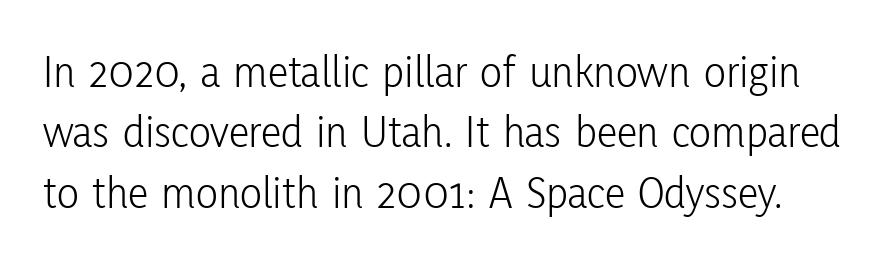
The image shows 46 px light, condensed sans-serif type, upright; set normal line spacing (1.31x), normal letter spacing, not underlined; low stroke contrast and a medium x-height.
